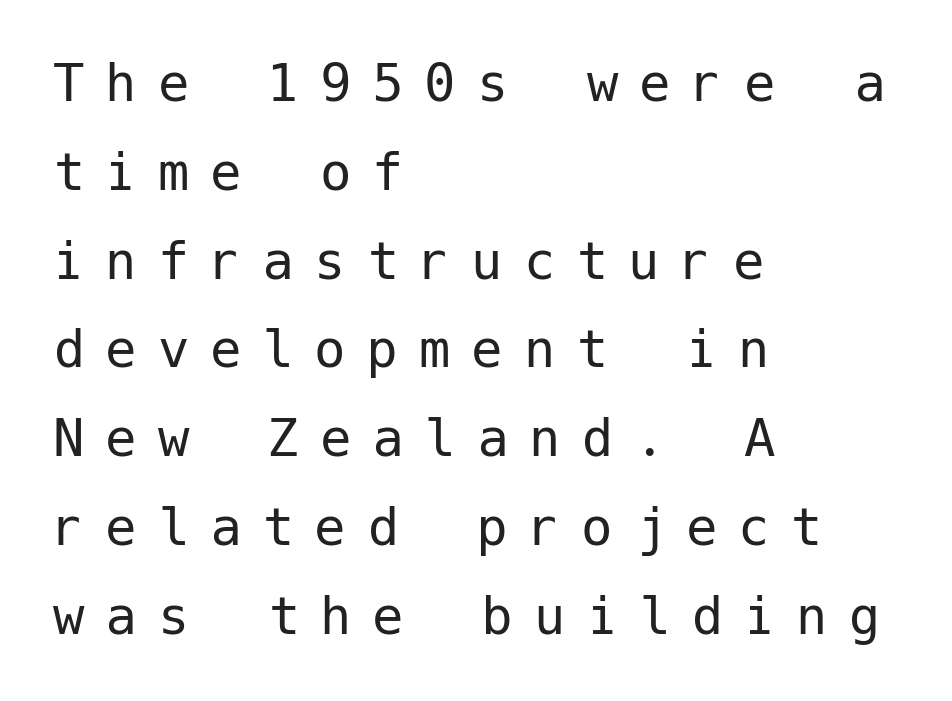
The image shows 63 px regular-weight sans-serif type, upright; set left-aligned, normal line spacing (1.41x), unusually wide letter spacing (+0.33 em), not underlined; low stroke contrast and a medium x-height.
